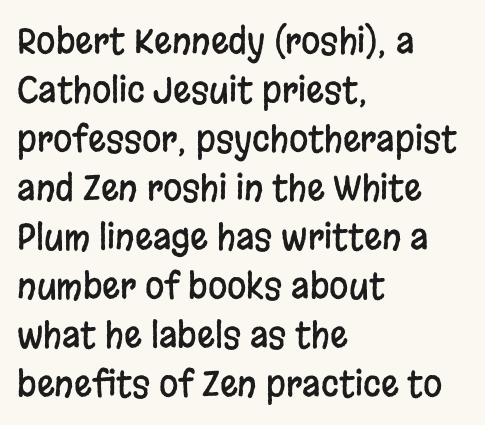
The letterforms sit shoulder to shoulder at normal distance. Think of a printed novel: that variable character pitch is what you see here. Every character sits straight up, as roman type does. Unlike a traditional serif, this face leaves its strokes unadorned.
